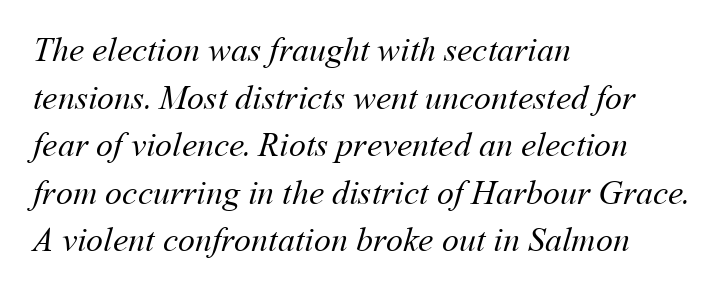
{"bold": "no", "weight": "regular", "width": "normal", "stroke_contrast": "medium", "x_height": "medium", "monospaced": "no", "underline": "no", "align": "left", "line_spacing": "normal", "line_spacing_ratio": 1.4, "letter_spacing": "normal", "letter_spacing_em": 0.0, "glyph_px": 34}
